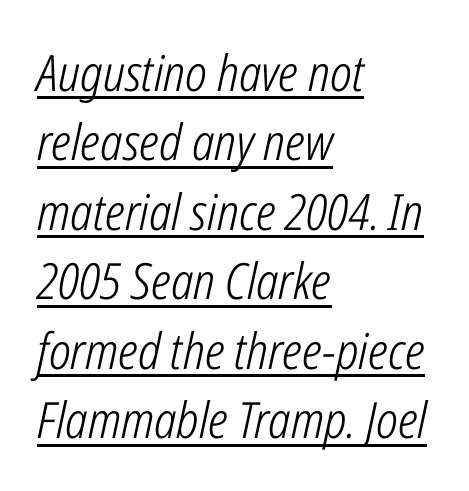
{"italic": "yes", "lean": "right", "slant_degrees": 12, "bold": "no", "weight": "light", "width": "condensed", "stroke_contrast": "low", "x_height": "medium", "monospaced": "no", "underline": "yes", "align": "left", "line_spacing": "normal", "line_spacing_ratio": 1.39, "letter_spacing": "normal", "letter_spacing_em": 0.0, "glyph_px": 50}
